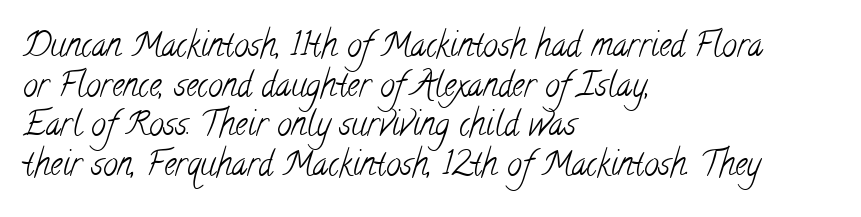
{"serif": "yes", "bold": "no", "weight": "light", "width": "condensed", "stroke_contrast": "low", "x_height": "small", "monospaced": "no", "underline": "no", "align": "left", "line_spacing_ratio": 1.2, "letter_spacing": "normal", "letter_spacing_em": 0.0, "glyph_px": 33}
